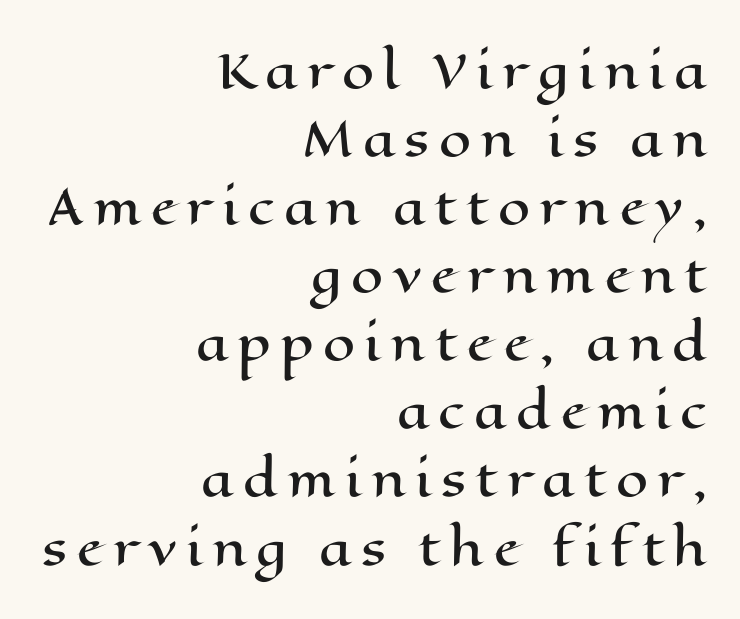
{"italic": "no", "width": "wide", "stroke_contrast": "high", "x_height": "medium", "monospaced": "no", "underline": "no", "align": "right", "line_spacing": "normal", "line_spacing_ratio": 1.48, "letter_spacing": "wide", "letter_spacing_em": 0.2, "glyph_px": 46}
